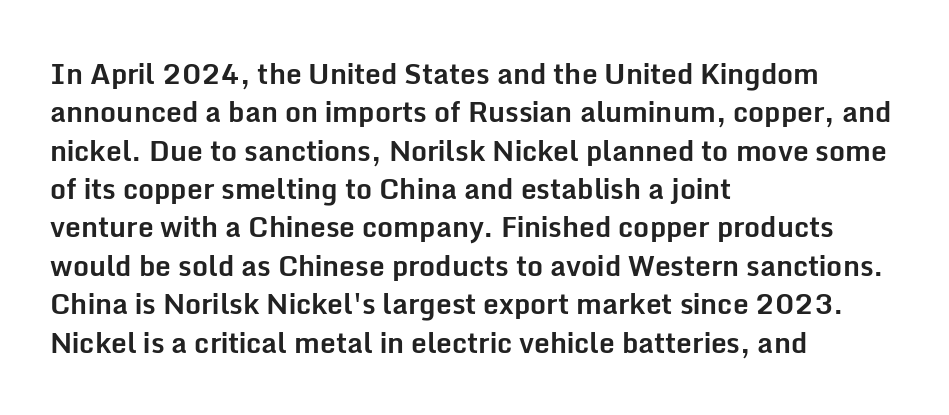
Q: Is the text bold? A: Yes.
Q: Is the text italic (slanted)? A: No, it is upright.
Q: Is the typeface a serif or a sans-serif typeface? A: Sans-serif.
Q: Is the text underlined? A: No.
Q: How is the paragraph aligned? A: Left-aligned.
Q: Is the spacing between letters normal or unusually wide? A: Normal.
Q: Is the spacing between lines tight, normal or loose? A: Normal.
Q: Width (condensed, normal, or wide)? A: Normal.
Q: Stroke contrast? A: Low.
Q: x-height? A: Medium.
Q: Monospaced? A: No.
